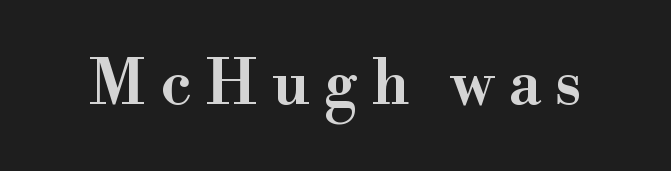
{"serif": "yes", "italic": "no", "bold": "semi", "weight": "semibold", "width": "normal", "stroke_contrast": "high", "x_height": "small", "monospaced": "no", "underline": "no", "letter_spacing": "wide", "letter_spacing_em": 0.24, "glyph_px": 62}
